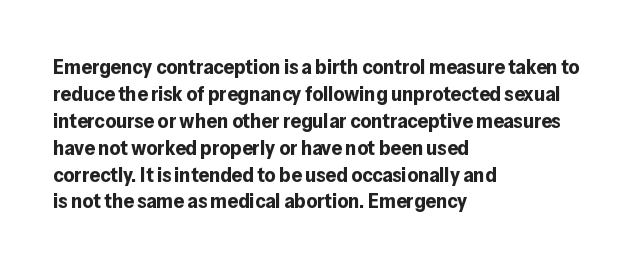
{"italic": "no", "bold": "yes", "underline": "no", "align": "left", "line_spacing": "normal", "line_spacing_ratio": 1.28, "letter_spacing": "normal", "letter_spacing_em": 0.0, "glyph_px": 21}
